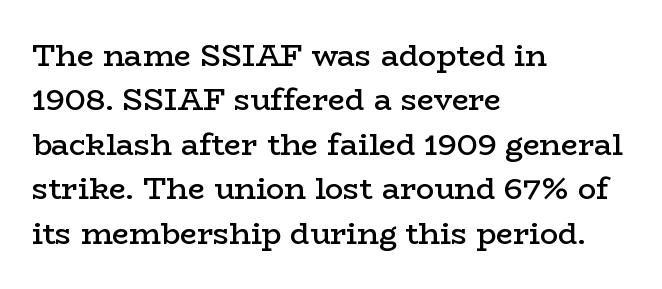
The image shows 30 px semibold, wide serif type, upright; set left-aligned, normal line spacing (1.48x), normal letter spacing, not underlined; low stroke contrast and a medium x-height.
